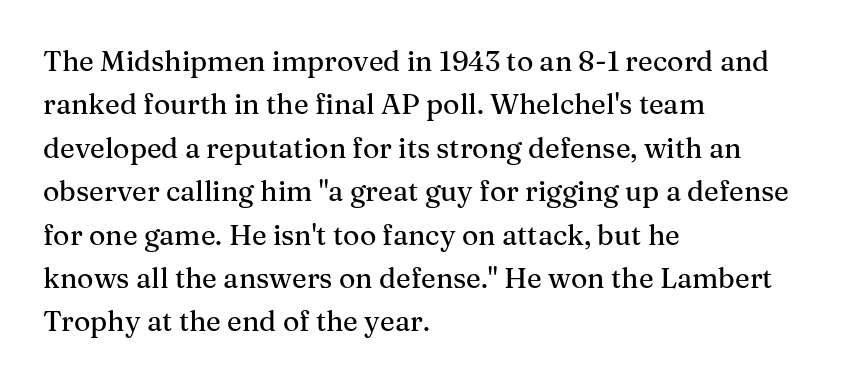
The image shows 28 px serif type, upright; set left-aligned, normal line spacing (1.55x), normal letter spacing, not underlined; medium stroke contrast and a medium x-height.
